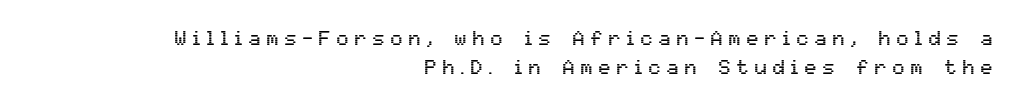
The image shows 20 px text type, upright; set right-aligned, normal line spacing (1.46x), unusually wide letter spacing (+0.3 em), not underlined.
